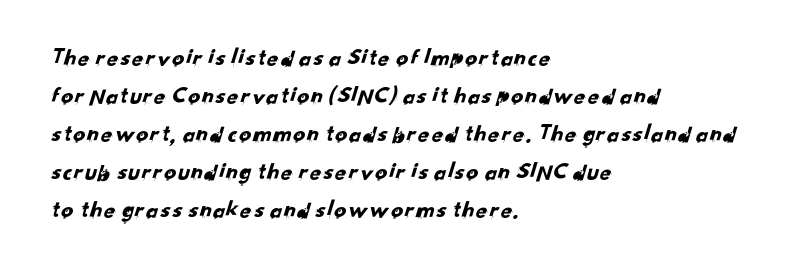
Characters follow at the spacing the type designer built in. Does the leading feel generous? No, just average. Quick note: underline off. The paragraph shown leans on its left margin.
